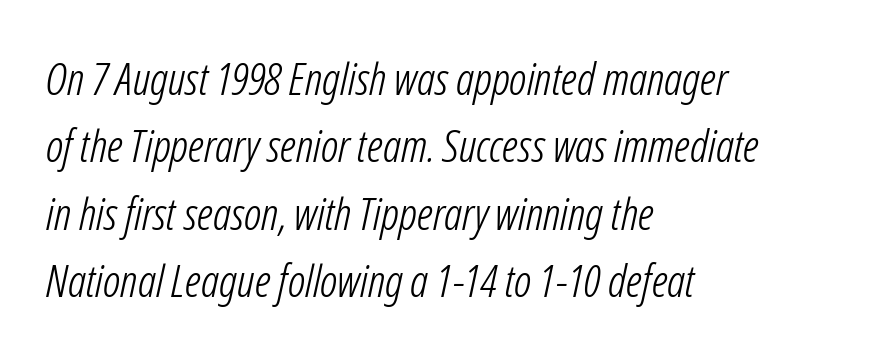
{"italic": "yes", "lean": "right", "slant_degrees": 12, "bold": "no", "weight": "light", "width": "condensed", "stroke_contrast": "low", "x_height": "medium", "monospaced": "no", "underline": "no", "align": "left", "line_spacing": "normal", "line_spacing_ratio": 1.5, "letter_spacing": "normal", "letter_spacing_em": 0.0, "glyph_px": 45}
